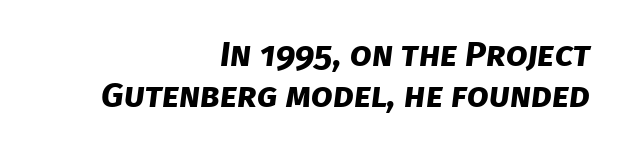
The image shows 35 px bold sans-serif type; set right-aligned, line spacing 1.17x, normal letter spacing, not underlined; low stroke contrast and a large x-height.
